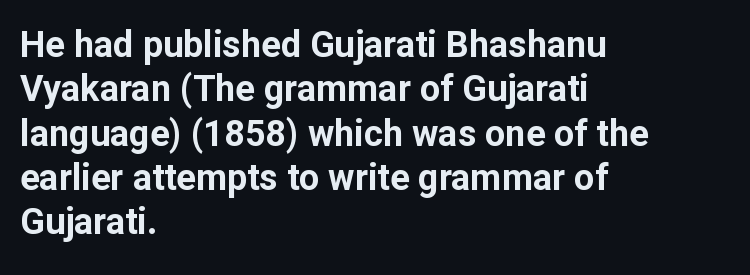
Q: Is the text bold? A: Yes.
Q: Is the text italic (slanted)? A: No, it is upright.
Q: Is the typeface a serif or a sans-serif typeface? A: Sans-serif.
Q: Is the text underlined? A: No.
Q: How is the paragraph aligned? A: Left-aligned.
Q: Is the spacing between letters normal or unusually wide? A: Normal.
Q: Width (condensed, normal, or wide)? A: Normal.
Q: Stroke contrast? A: Low.
Q: x-height? A: Medium.
Q: Monospaced? A: No.
